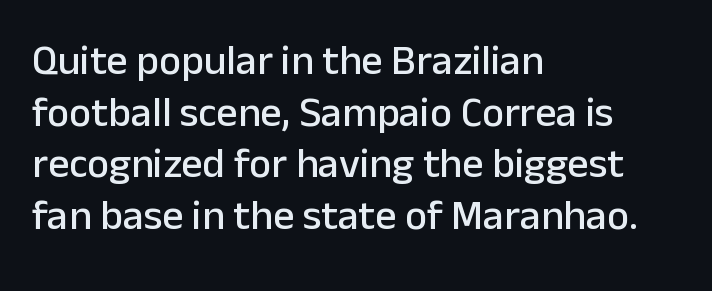
Q: Is the text italic (slanted)? A: No, it is upright.
Q: Is the typeface a serif or a sans-serif typeface? A: Sans-serif.
Q: Is the text underlined? A: No.
Q: How is the paragraph aligned? A: Left-aligned.
Q: Is the spacing between letters normal or unusually wide? A: Normal.
Q: Width (condensed, normal, or wide)? A: Normal.
Q: Stroke contrast? A: Low.
Q: x-height? A: Medium.
Q: Monospaced? A: No.
